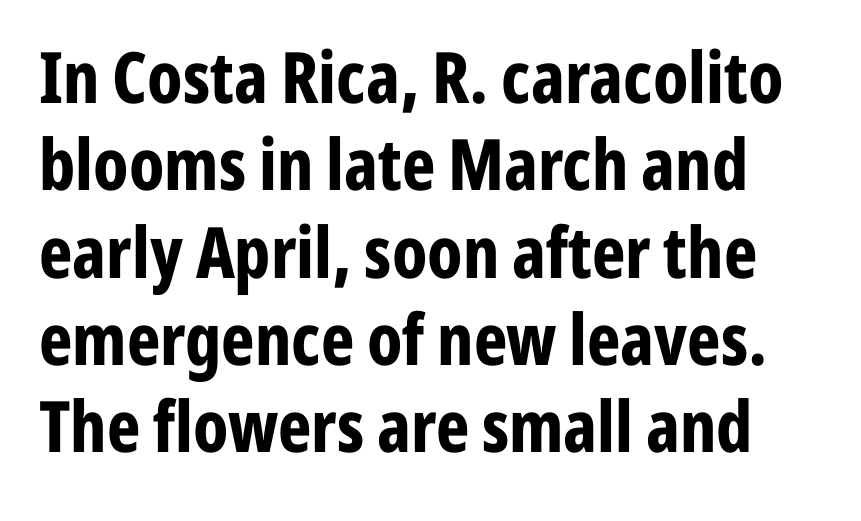
Nobody drew a line under any word here. Emphasis by weight is at full strength: bold. Note the varied advance widths — an 'i' is clearly narrower than an 'm'. The face used here is a sans, in the tradition of grotesques and geometrics. The letterforms sit shoulder to shoulder at normal distance.
